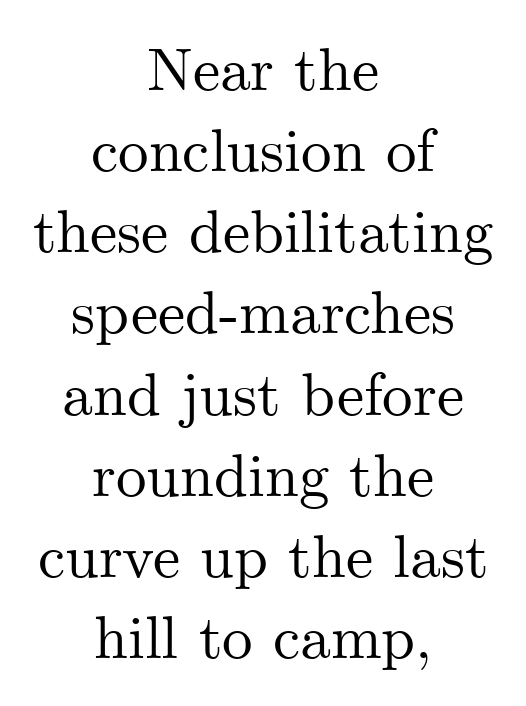
Type without underlining. Summary of vertical rhythm: regular, with standard interline spacing. The characters display serif detailing at their extremities. A typesetter would call this proportional, since set widths differ per character. Short note: letters normally spaced. Posture: upright roman.
